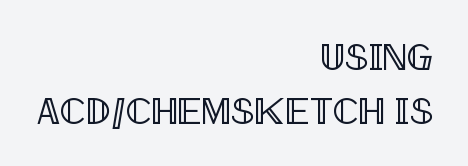
Characters remain perfectly vertical along every line. You could not count columns in this text — the font is proportionally spaced. Between one letter and the next there's only the usual sliver of space. Alignment: flush right.
